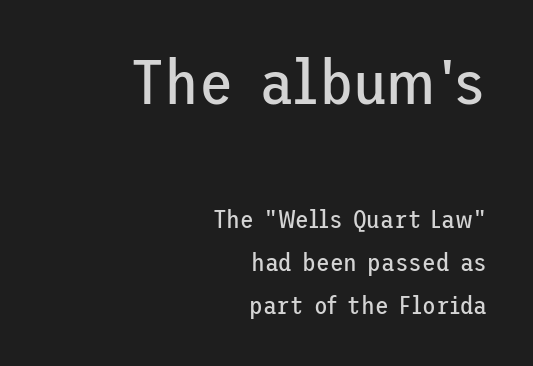
{"serif": "no", "italic": "no", "bold": "no", "weight": "regular", "width": "normal", "stroke_contrast": "low", "x_height": "medium", "underline": "no", "align": "right", "line_spacing_ratio": 1.72, "letter_spacing": "normal", "letter_spacing_em": 0.0, "larger_block": "first", "size_ratio": 2.52, "glyph_px": 63}
